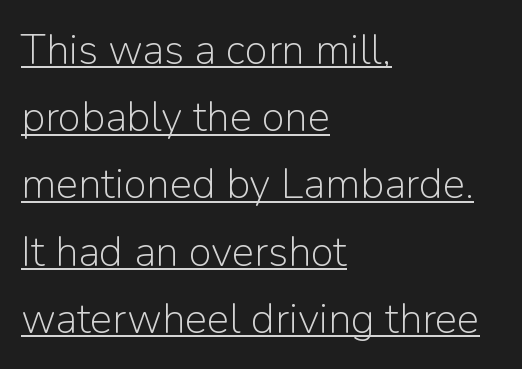
Line starts are locked; line ends wander. Caption: standard tracking, unaltered. The lettering is marked with a stroke running underneath it. Weight: not bold — regular or lighter.
